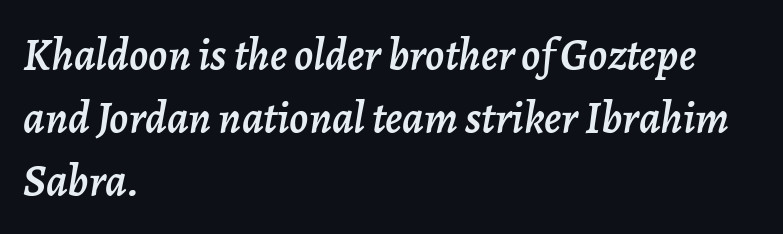
The image shows 45 px text type, italic (leaning right); set left-aligned, normal line spacing (1.4x), normal letter spacing, not underlined; low stroke contrast and a medium x-height.
